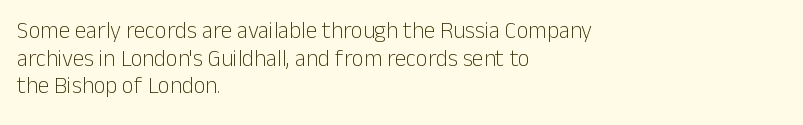
Unlike italic type, these characters show no tilt at all. The string is rendered with underlining switched off. The lines are quadded left. Tracking here is standard; glyphs follow each other at the usual distance. The letters look calm and open, with moderate or lighter stems.
